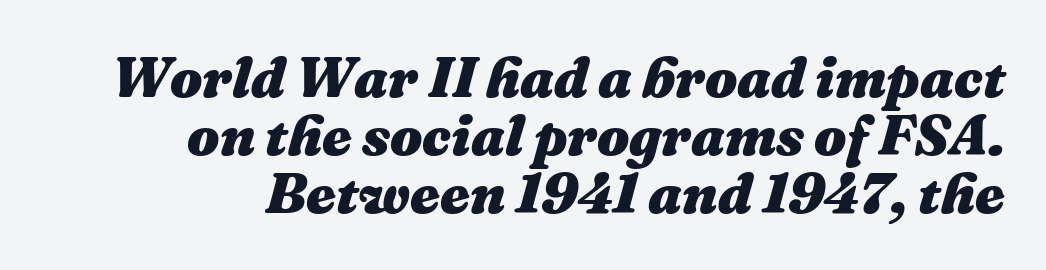
Q: Is the text bold? A: Yes.
Q: Is the text italic (slanted)? A: Yes, it leans right by about 16 degrees.
Q: Is the text underlined? A: No.
Q: How is the paragraph aligned? A: Right-aligned.
Q: Is the spacing between letters normal or unusually wide? A: Normal.
Q: Is the spacing between lines tight, normal or loose? A: Tight.
Q: Width (condensed, normal, or wide)? A: Normal.
Q: Stroke contrast? A: Medium.
Q: x-height? A: Medium.
Q: Monospaced? A: No.
